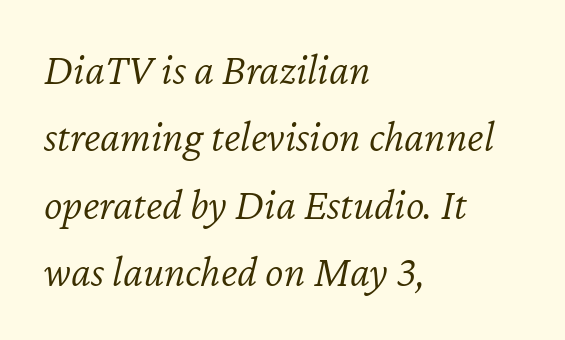
The image shows 44 px light type, italic (leaning right); set left-aligned, normal line spacing (1.53x), normal letter spacing, not underlined; low stroke contrast and a medium x-height.
